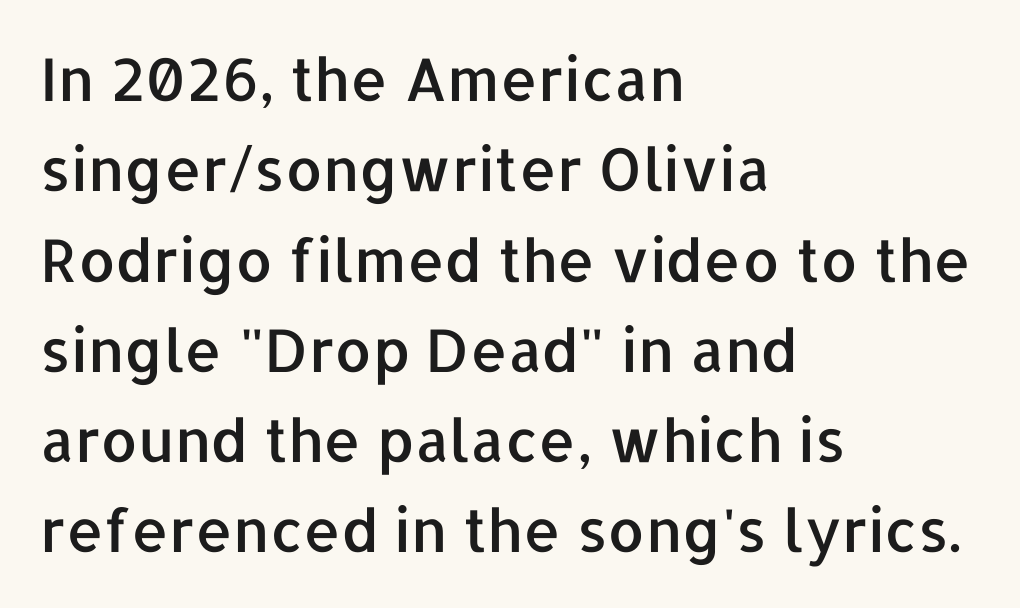
{"serif": "no", "italic": "no", "width": "normal", "stroke_contrast": "low", "x_height": "medium", "monospaced": "no", "underline": "no", "align": "left", "line_spacing": "normal", "line_spacing_ratio": 1.53, "letter_spacing": "normal", "letter_spacing_em": 0.0, "glyph_px": 59}
